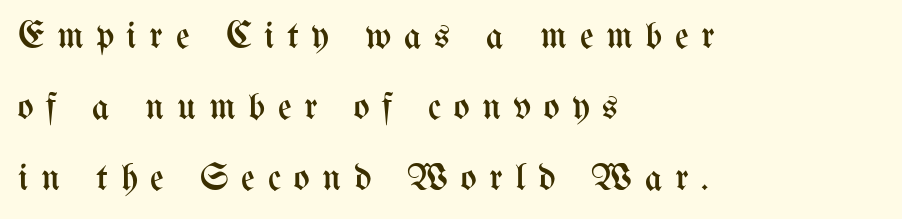
Q: Is the text bold? A: No.
Q: Is the text italic (slanted)? A: No, it is upright.
Q: Is the text underlined? A: No.
Q: How is the paragraph aligned? A: Left-aligned.
Q: Is the spacing between letters normal or unusually wide? A: Unusually wide.
Q: Width (condensed, normal, or wide)? A: Condensed.
Q: Stroke contrast? A: Medium.
Q: x-height? A: Medium.
Q: Monospaced? A: No.
